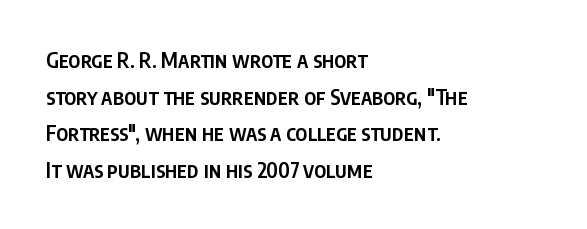
The lettering holds an erect, upright posture throughout. The space directly below the letters is spotless. Line beginnings align vertically; line endings do not. The gaps between neighbouring characters are ordinary and unremarkable. These words are printed semibold, heavier than regular yet not bold.
